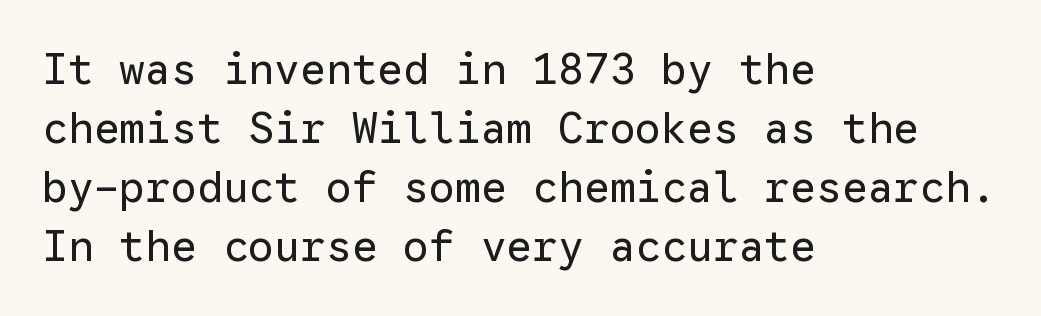
Style check: upright. Ink coverage per letter is moderate at most. A bare baseline throughout the passage. Font category for this specimen: sans-serif. Here the designer chose a console-style face with uniform glyph widths. Leading matches the norm, producing a regular column.
